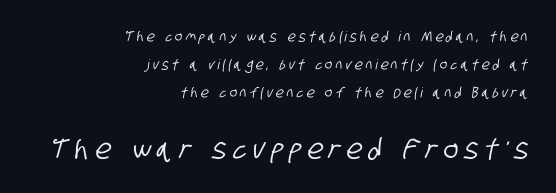
The image shows 28 px condensed sans-serif type; set right-aligned, loose line spacing (1.99x), unusually wide letter spacing (+0.23 em), not underlined; the second (bottom) block is 2.0x larger; low stroke contrast and a large x-height.
